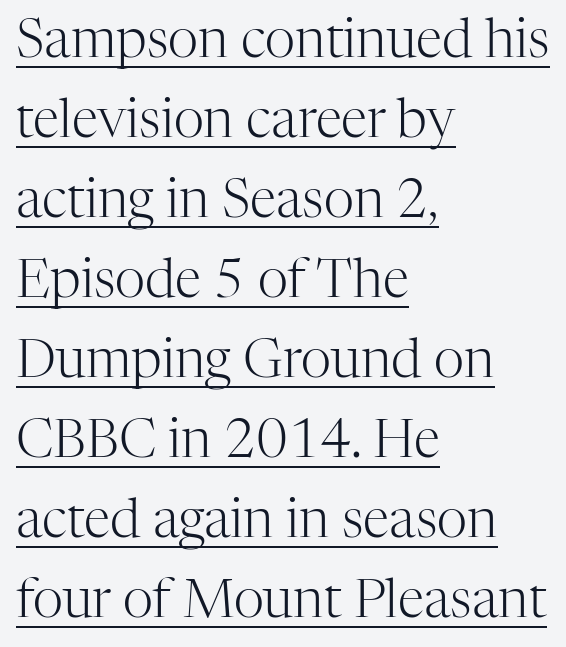
The ragged edge is on the right, which tells us the setting is flush left. Each new line begins a customary step beneath the previous one. You can tell from the footed stems that serif type was used. A rule runs beneath these lines of type.
